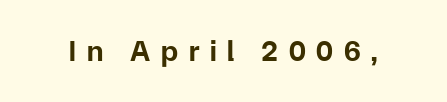
The glyphs are unaccompanied by any horizontal stroke below them. These lines are composed in type without serifs. Words appear elongated and porous because spacing is wide. Is this a fixed-width face? No — the glyphs have proportional, varying widths. Caption: bold face, heavy strokes.
